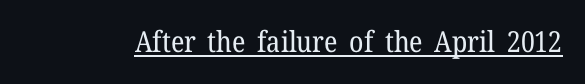
The image shows 29 px regular-weight serif type, upright; set normal letter spacing, underlined; low stroke contrast and a medium x-height.
